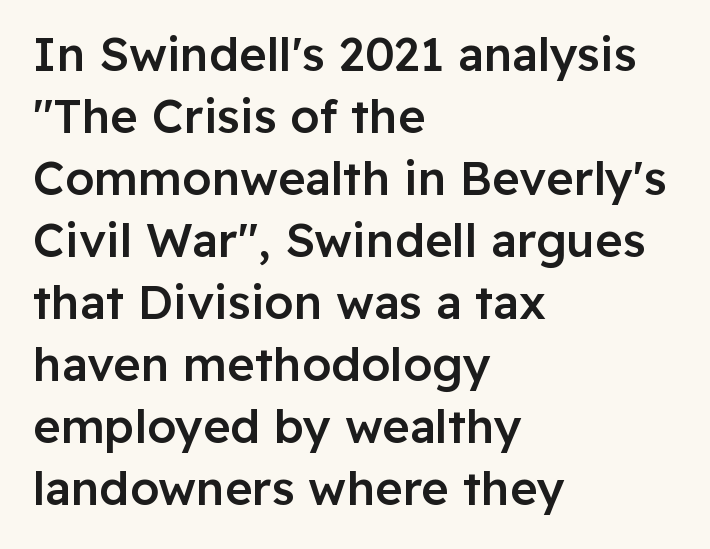
The image shows 47 px semibold sans-serif type, upright; set left-aligned, normal line spacing (1.32x), normal letter spacing, not underlined; low stroke contrast and a medium x-height.
